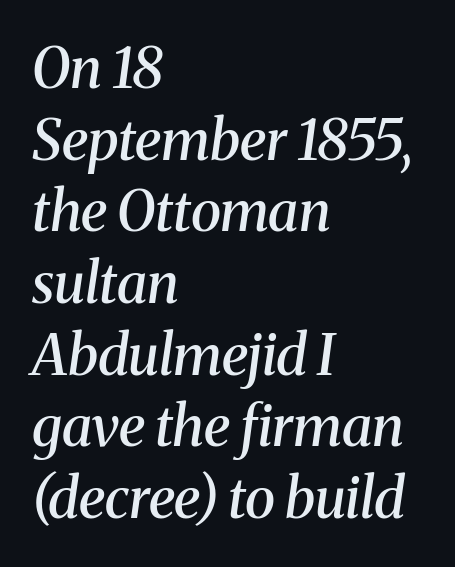
The image shows 56 px semibold serif type, italic (leaning right); set left-aligned, normal line spacing (1.28x), normal letter spacing, not underlined; medium stroke contrast and a medium x-height.
